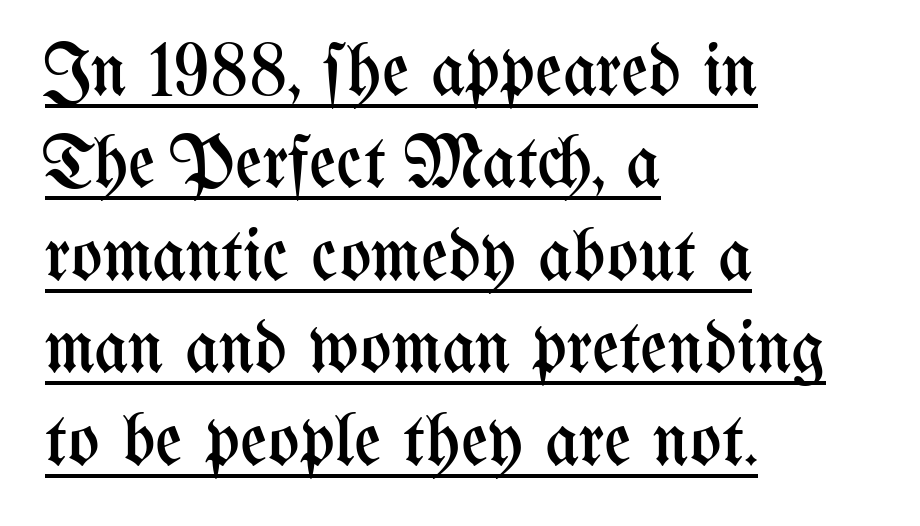
The image shows 74 px regular-weight, condensed type, upright; set left-aligned, normal line spacing (1.25x), normal letter spacing, underlined; medium stroke contrast and a medium x-height.
